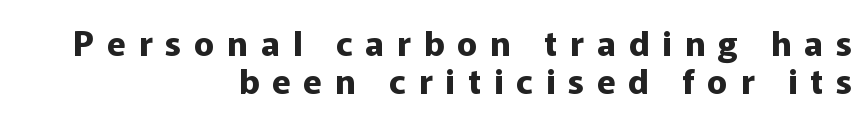
Q: Is the text bold? A: Yes.
Q: Is the text italic (slanted)? A: No, it is upright.
Q: Is the typeface a serif or a sans-serif typeface? A: Sans-serif.
Q: Is the text underlined? A: No.
Q: How is the paragraph aligned? A: Right-aligned.
Q: Is the spacing between letters normal or unusually wide? A: Unusually wide.
Q: Is the spacing between lines tight, normal or loose? A: Tight.
Q: Width (condensed, normal, or wide)? A: Normal.
Q: Stroke contrast? A: Low.
Q: x-height? A: Medium.
Q: Monospaced? A: No.
